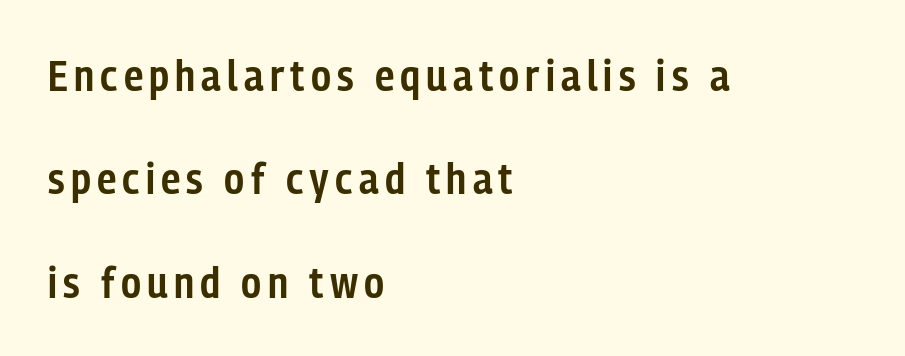
{"serif": "no", "italic": "no", "bold": "semi", "weight": "semibold", "width": "condensed", "stroke_contrast": "low", "x_height": "medium", "monospaced": "no", "underline": "no", "align": "left", "line_spacing": "loose", "line_spacing_ratio": 2.35, "glyph_px": 44}
